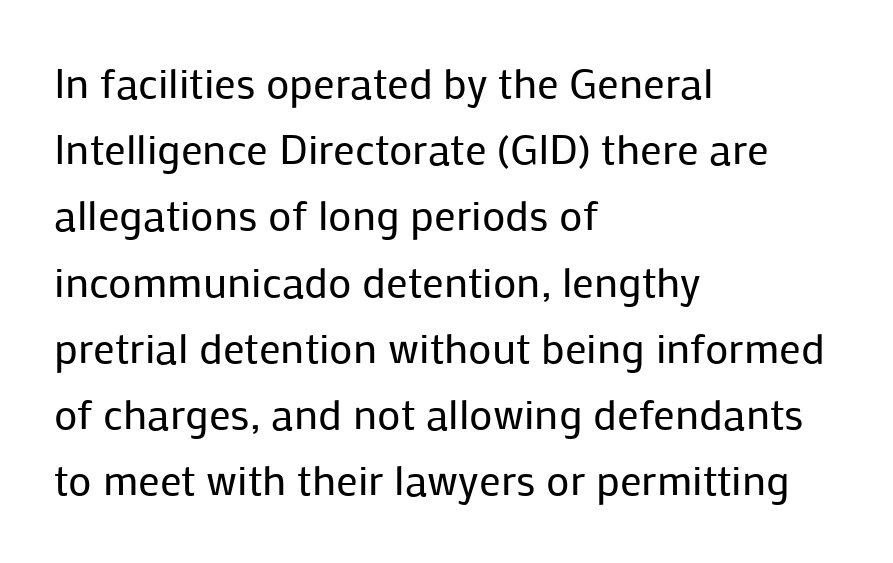
Varying glyph widths throughout — classic text-font behaviour. Short and long lines alike share a common starting point at left. Nope, not italic — everything's standing straight. Serifs: no, the terminals of the letterforms are clean. Vertically, the passage feels balanced, rows spaced as you'd expect. The area under the type is left untouched.
